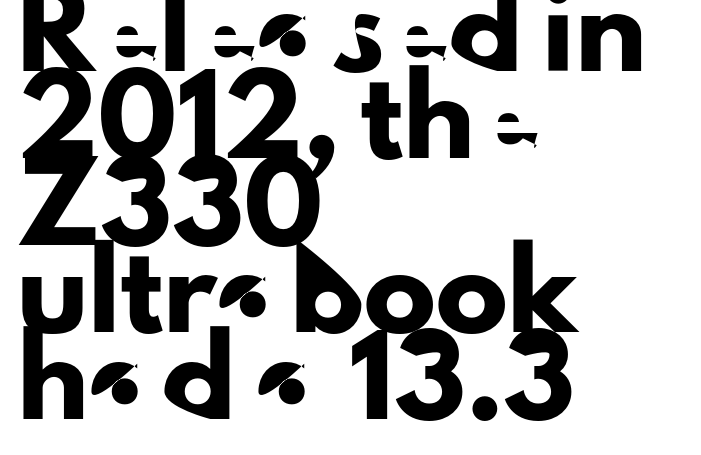
{"serif": "no", "italic": "no", "width": "normal", "stroke_contrast": "low", "x_height": "small", "monospaced": "no", "underline": "no", "align": "left", "line_spacing_ratio": 1.21, "letter_spacing": "normal", "letter_spacing_em": 0.0, "glyph_px": 72}
